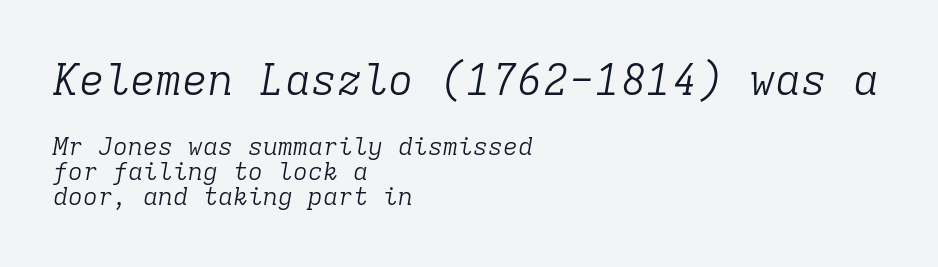
{"serif": "yes", "italic": "yes", "lean": "right", "slant_degrees": 9, "bold": "no", "weight": "light", "width": "normal", "stroke_contrast": "low", "x_height": "medium", "monospaced": "yes", "underline": "no", "align": "left", "line_spacing": "tight", "line_spacing_ratio": 1.0, "letter_spacing": "normal", "letter_spacing_em": 0.0, "larger_block": "first", "size_ratio": 1.72, "glyph_px": 43}
